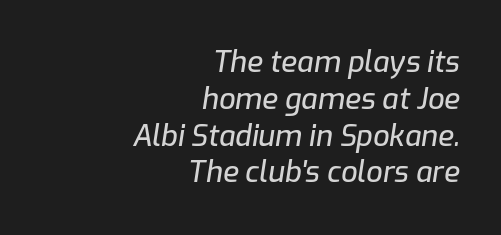
The image shows 29 px text type, italic (leaning right); set right-aligned, normal line spacing (1.27x), normal letter spacing, not underlined; low stroke contrast and a medium x-height.
